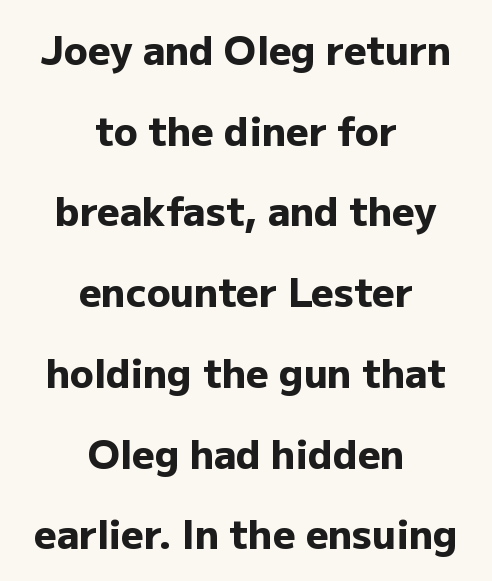
The passage shown is typeset with a sans-serif family. Notice the wide empty band between every row — that's loose leading. The face used here is rendered with its standard letterfit. These lines are rendered in a variable-pitch font. The passage shown is not underscored anywhere. In terms of posture, this sample is upright.
